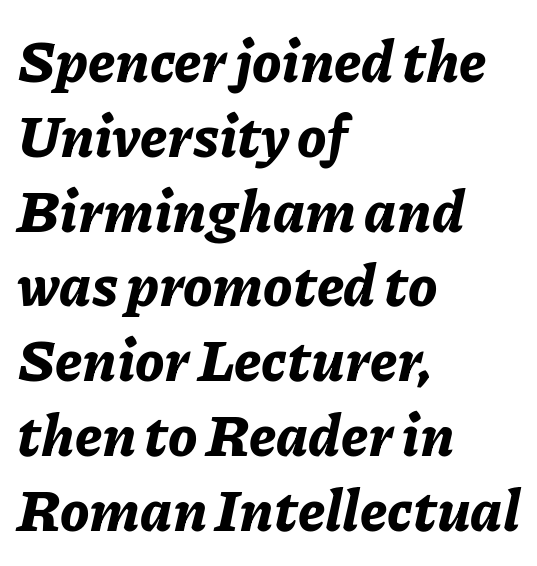
Q: Is the text bold? A: Yes.
Q: Is the text italic (slanted)? A: Yes, it leans right by about 11 degrees.
Q: Is the text underlined? A: No.
Q: How is the paragraph aligned? A: Left-aligned.
Q: Is the spacing between letters normal or unusually wide? A: Normal.
Q: Is the spacing between lines tight, normal or loose? A: Normal.
Q: Width (condensed, normal, or wide)? A: Normal.
Q: Stroke contrast? A: Low.
Q: x-height? A: Medium.
Q: Monospaced? A: No.
